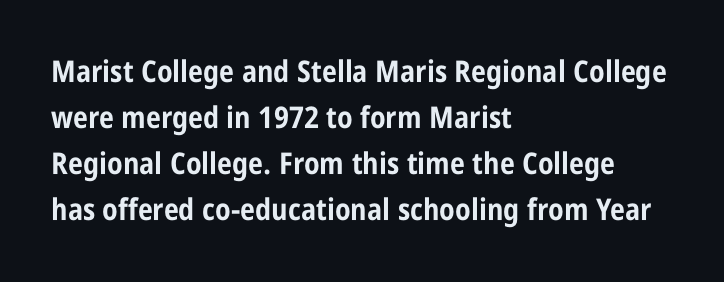
The image shows 30 px bold, condensed sans-serif type, upright; set left-aligned, normal line spacing (1.53x), normal letter spacing, not underlined; low stroke contrast and a large x-height.
